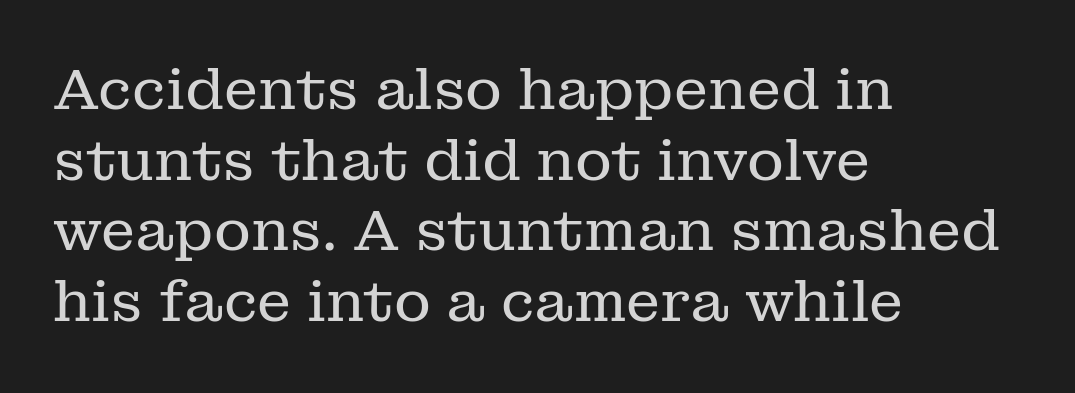
The image shows 57 px regular-weight serif type, upright; set left-aligned, line spacing 1.24x, normal letter spacing, not underlined; low stroke contrast and a medium x-height.
